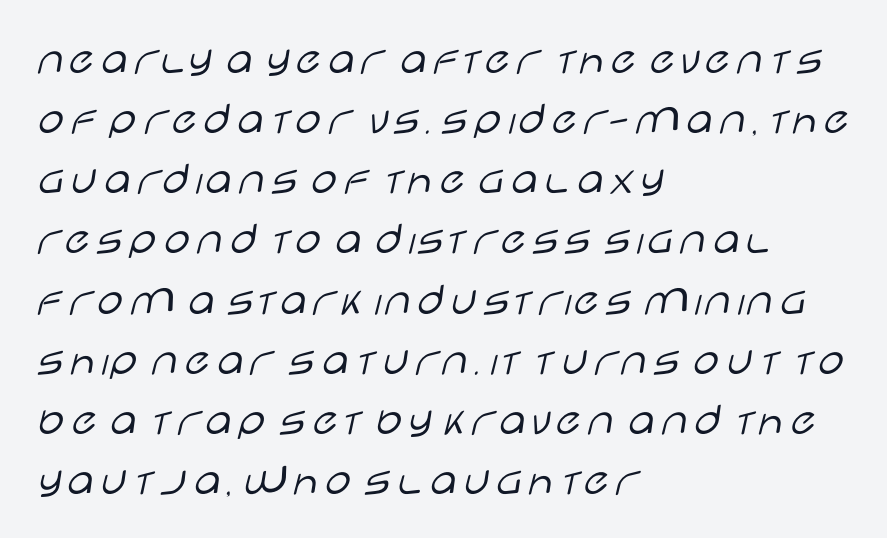
Q: Is the text bold? A: No.
Q: Is the text italic (slanted)? A: Yes.
Q: Is the typeface a serif or a sans-serif typeface? A: Sans-serif.
Q: Is the text underlined? A: No.
Q: How is the paragraph aligned? A: Left-aligned.
Q: Is the spacing between letters normal or unusually wide? A: Normal.
Q: Is the spacing between lines tight, normal or loose? A: Normal.
Q: Width (condensed, normal, or wide)? A: Wide.
Q: Stroke contrast? A: Low.
Q: x-height? A: Large.
Q: Monospaced? A: No.
